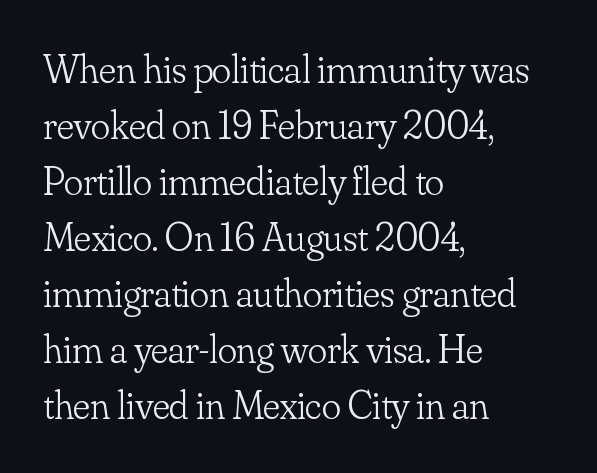
The image shows 40 px light serif type, upright; set left-aligned, normal line spacing (1.4x), normal letter spacing, not underlined; low stroke contrast and a small x-height.
